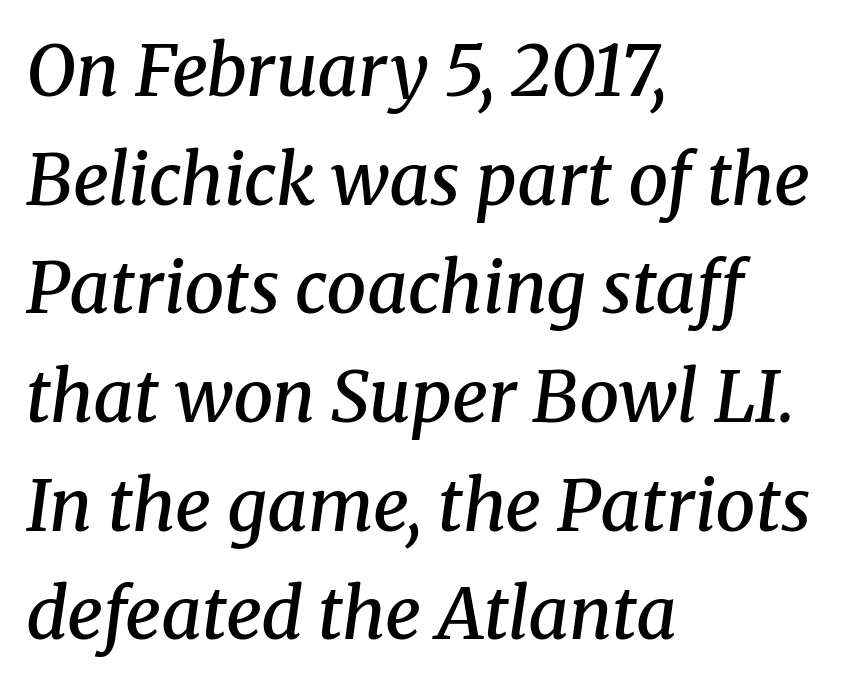
The image shows 71 px semibold serif type, italic (leaning right); set left-aligned, normal line spacing (1.53x), normal letter spacing, not underlined; medium stroke contrast and a medium x-height.
